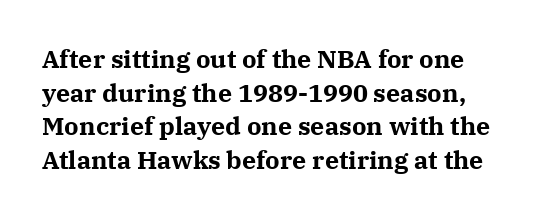
No italicization has been applied; the sample stays upright. Clear beneath every line of the passage. The lines sit at an ordinary, default distance from one another. No extra tracking has been applied to these lines. The characters look thick and weighty, a clear bold.
